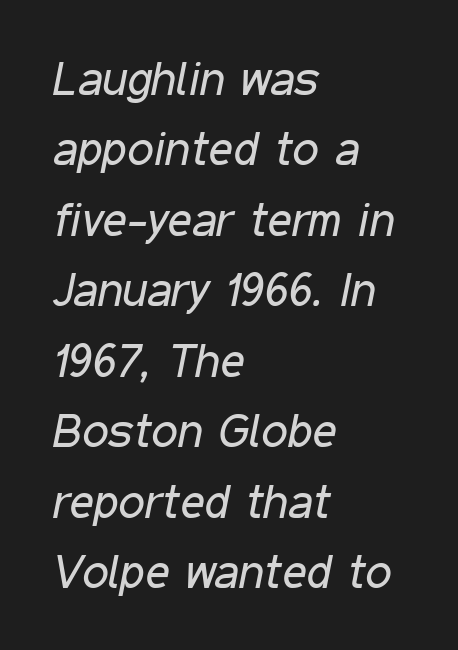
Q: Is the text bold? A: No.
Q: Is the text italic (slanted)? A: Yes, it leans right by about 11 degrees.
Q: Is the text underlined? A: No.
Q: How is the paragraph aligned? A: Left-aligned.
Q: Is the spacing between letters normal or unusually wide? A: Normal.
Q: Is the spacing between lines tight, normal or loose? A: Normal.
Q: Width (condensed, normal, or wide)? A: Condensed.
Q: Stroke contrast? A: Low.
Q: x-height? A: Medium.
Q: Monospaced? A: No.
